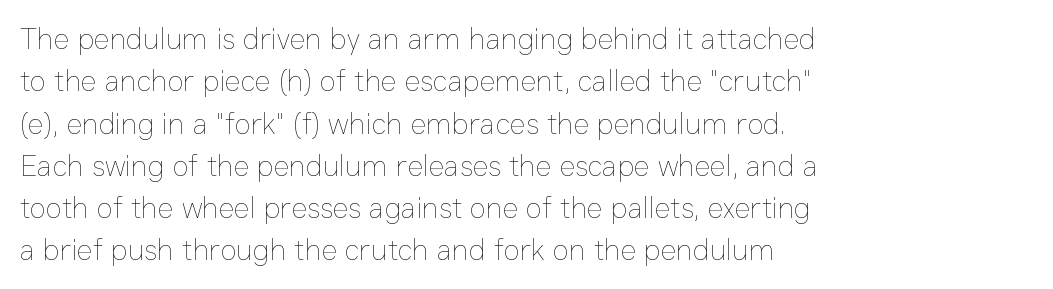
Q: Is the text bold? A: No.
Q: Is the text italic (slanted)? A: No, it is upright.
Q: Is the text underlined? A: No.
Q: How is the paragraph aligned? A: Left-aligned.
Q: Is the spacing between letters normal or unusually wide? A: Normal.
Q: Is the spacing between lines tight, normal or loose? A: Normal.
Q: Width (condensed, normal, or wide)? A: Normal.
Q: Stroke contrast? A: Low.
Q: x-height? A: Medium.
Q: Monospaced? A: No.
